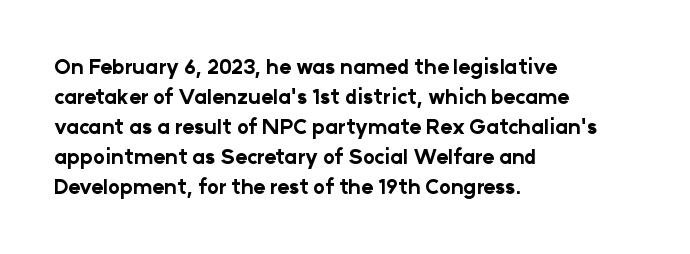
Q: Is the text bold? A: Yes.
Q: Is the text italic (slanted)? A: No, it is upright.
Q: Is the text underlined? A: No.
Q: How is the paragraph aligned? A: Left-aligned.
Q: Is the spacing between letters normal or unusually wide? A: Normal.
Q: Is the spacing between lines tight, normal or loose? A: Normal.
